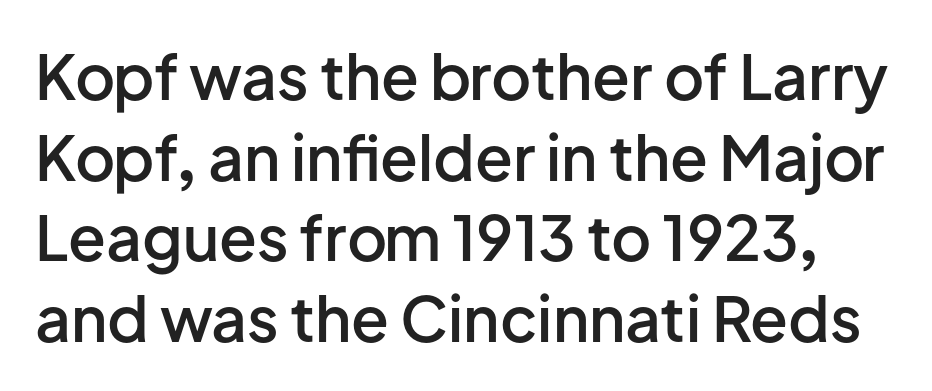
Q: Is the text bold? A: Semi-bold.
Q: Is the text italic (slanted)? A: No, it is upright.
Q: Is the typeface a serif or a sans-serif typeface? A: Sans-serif.
Q: Is the text underlined? A: No.
Q: Is the spacing between letters normal or unusually wide? A: Normal.
Q: Is the spacing between lines tight, normal or loose? A: Normal.
Q: Width (condensed, normal, or wide)? A: Normal.
Q: Stroke contrast? A: Low.
Q: x-height? A: Medium.
Q: Monospaced? A: No.
